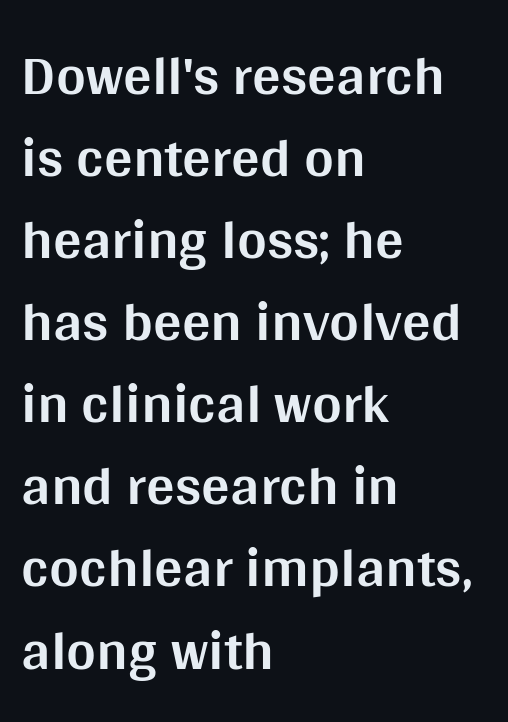
The image shows 57 px bold sans-serif type, upright; set left-aligned, normal line spacing (1.44x), normal letter spacing, not underlined; medium stroke contrast and a large x-height.
